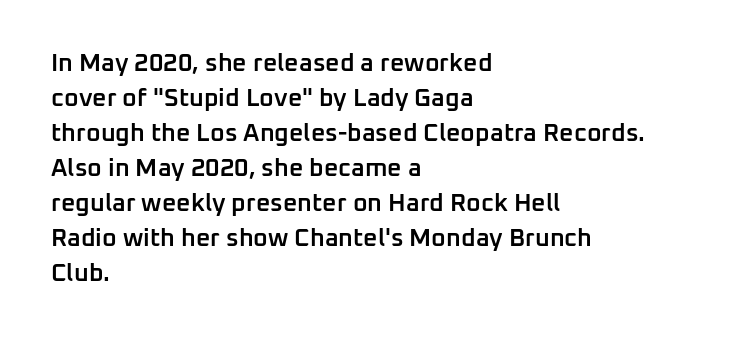
Notice how the passage keeps a crisp vertical edge on the left only. Ordinary non-slanted type is in use. Strokes here are thickened, but only to semibold level. Vertical spacing — default. The glyphs are unaccompanied by any horizontal stroke below them.
